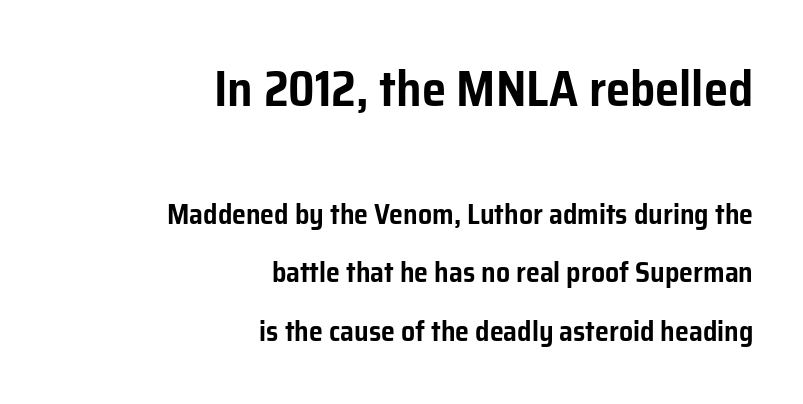
{"serif": "no", "italic": "no", "width": "normal", "stroke_contrast": "low", "x_height": "medium", "monospaced": "no", "underline": "no", "align": "right", "line_spacing": "loose", "line_spacing_ratio": 2.09, "letter_spacing": "normal", "letter_spacing_em": 0.0, "larger_block": "first", "size_ratio": 1.75, "glyph_px": 49}
